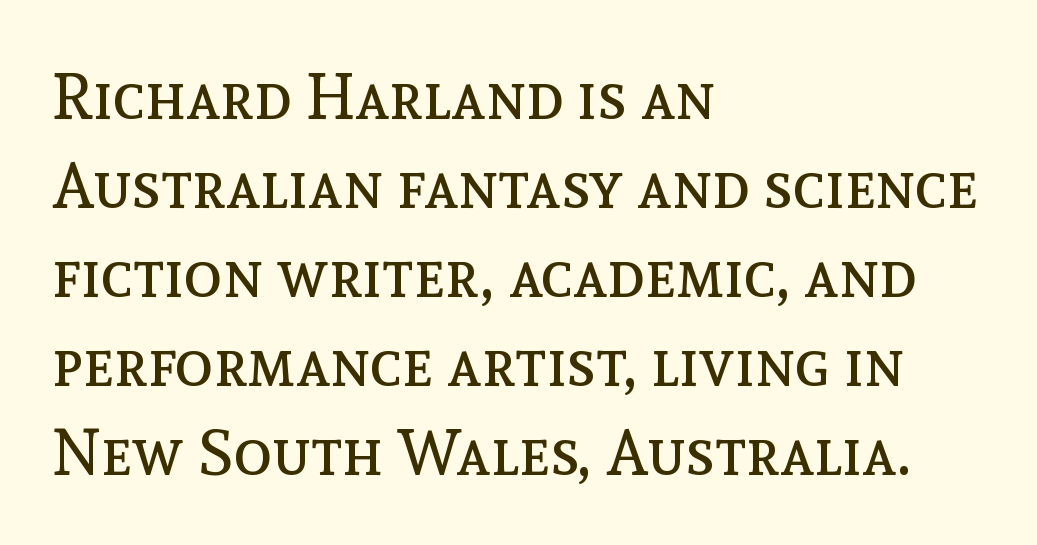
{"italic": "no", "bold": "no", "weight": "regular", "width": "normal", "x_height": "medium", "monospaced": "no", "underline": "no", "align": "left", "line_spacing": "normal", "line_spacing_ratio": 1.39, "letter_spacing": "normal", "letter_spacing_em": 0.0, "glyph_px": 64}
